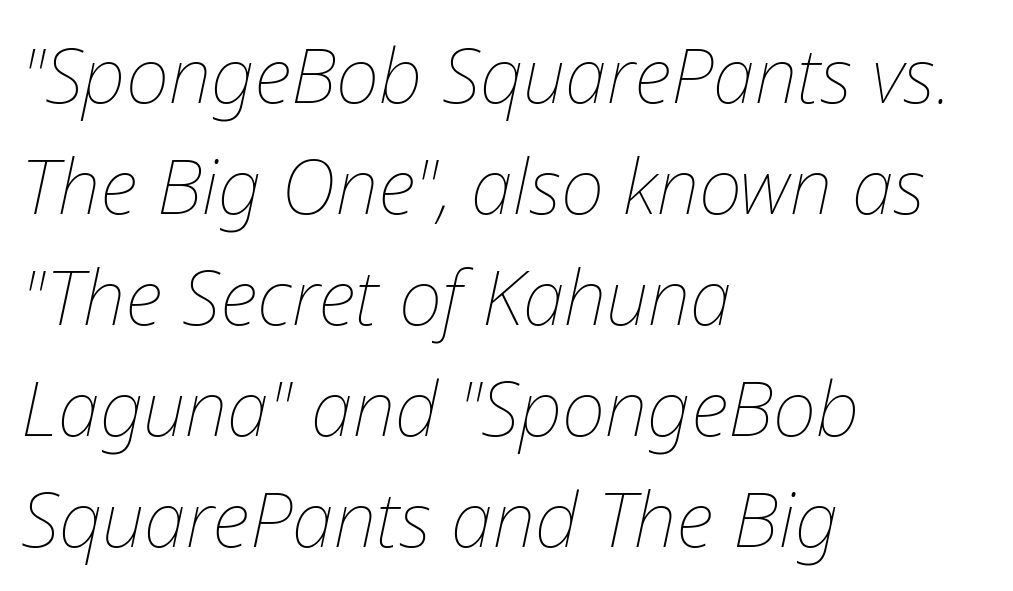
Q: Is the text bold? A: No.
Q: Is the text italic (slanted)? A: Yes, it leans right by about 12 degrees.
Q: Is the text underlined? A: No.
Q: How is the paragraph aligned? A: Left-aligned.
Q: Is the spacing between letters normal or unusually wide? A: Normal.
Q: Is the spacing between lines tight, normal or loose? A: Normal.
Q: Width (condensed, normal, or wide)? A: Normal.
Q: Stroke contrast? A: Low.
Q: x-height? A: Medium.
Q: Monospaced? A: No.
